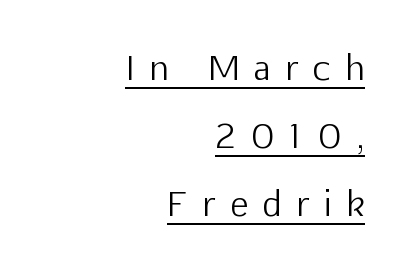
{"serif": "no", "italic": "no", "bold": "no", "weight": "light", "width": "normal", "stroke_contrast": "low", "x_height": "medium", "monospaced": "no", "underline": "yes", "align": "right", "line_spacing": "loose", "line_spacing_ratio": 2.0, "letter_spacing": "wide", "letter_spacing_em": 0.44, "glyph_px": 34}
